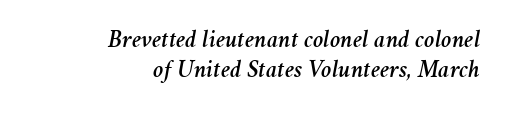
The image shows 25 px text type, italic (leaning right); set right-aligned, line spacing 1.21x, normal letter spacing, not underlined.
